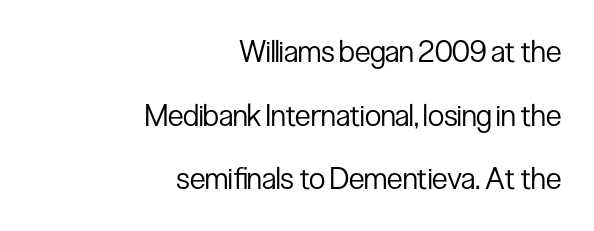
Glyph-to-glyph distance matches everyday printed text. Nope, no serifs anywhere on these letters. Stroke mass is kept to a normal reading level or below. Glance below the letters and you will spot only blank space.
